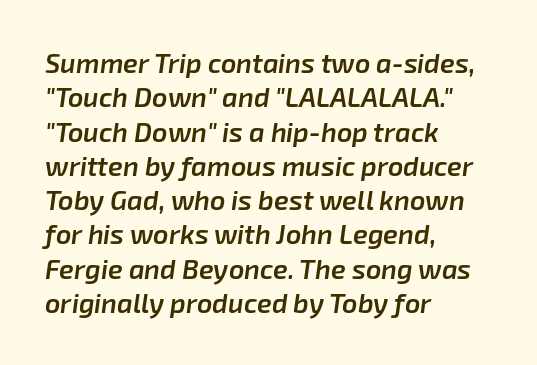
{"italic": "yes", "lean": "right", "slant_degrees": 8, "bold": "semi", "underline": "no", "align": "left", "line_spacing": "normal", "line_spacing_ratio": 1.27, "letter_spacing": "normal", "letter_spacing_em": 0.0, "glyph_px": 27}
